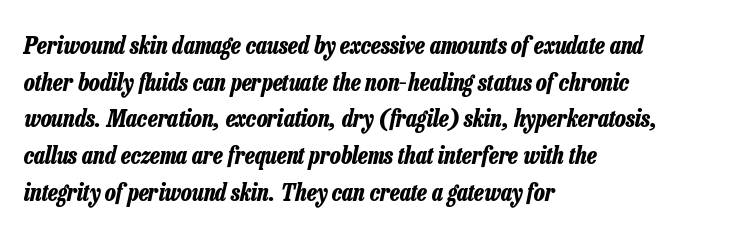
The image shows 24 px bold type, italic (leaning right); set left-aligned, normal line spacing (1.53x), normal letter spacing, not underlined.
